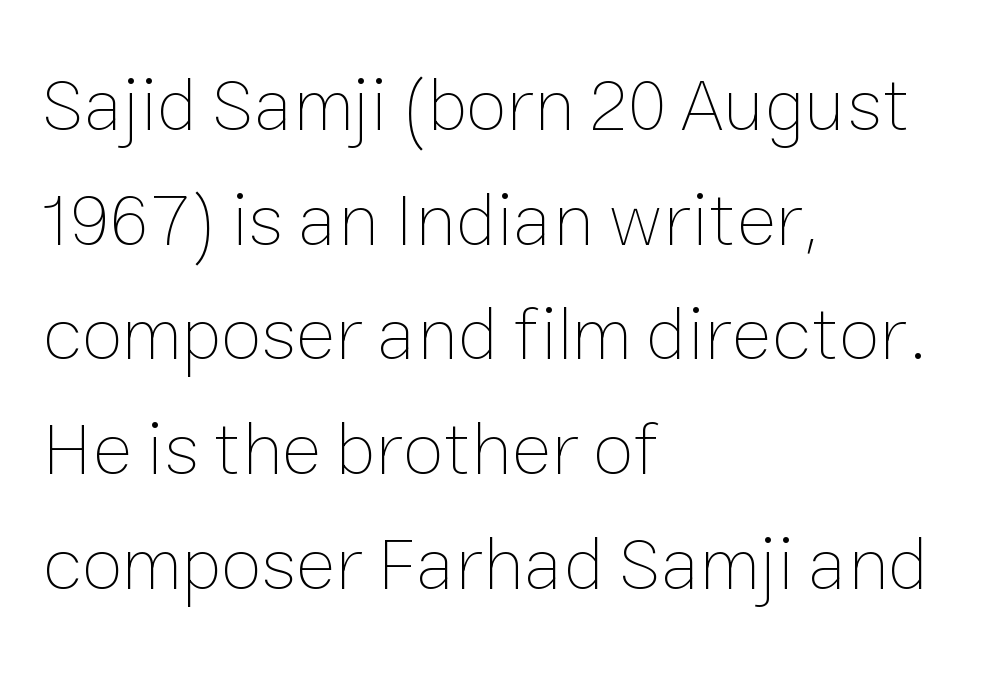
{"italic": "no", "bold": "no", "weight": "thin", "width": "normal", "stroke_contrast": "low", "x_height": "medium", "monospaced": "no", "underline": "no", "align": "left", "line_spacing": "normal", "line_spacing_ratio": 1.53, "letter_spacing": "normal", "letter_spacing_em": 0.0, "glyph_px": 75}
